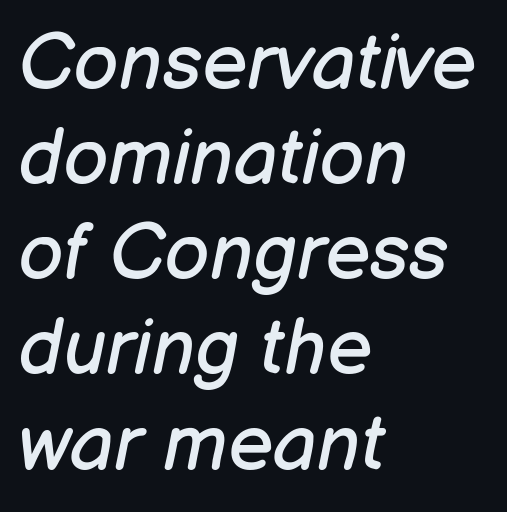
The image shows 78 px regular-weight type, italic (leaning right); set left-aligned, line spacing 1.22x, normal letter spacing, not underlined; low stroke contrast and a medium x-height.
